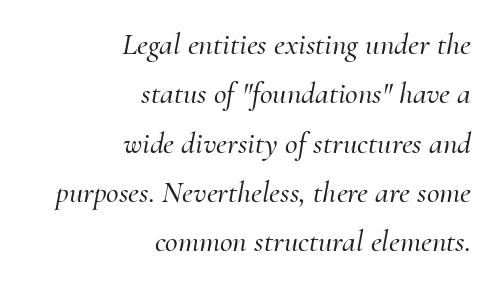
Q: Is the text italic (slanted)? A: Yes, it leans right by about 10 degrees.
Q: Is the typeface a serif or a sans-serif typeface? A: Serif.
Q: Is the text underlined? A: No.
Q: How is the paragraph aligned? A: Right-aligned.
Q: Is the spacing between letters normal or unusually wide? A: Normal.
Q: Is the spacing between lines tight, normal or loose? A: Normal.
Q: Width (condensed, normal, or wide)? A: Normal.
Q: Stroke contrast? A: Medium.
Q: x-height? A: Small.
Q: Monospaced? A: No.
